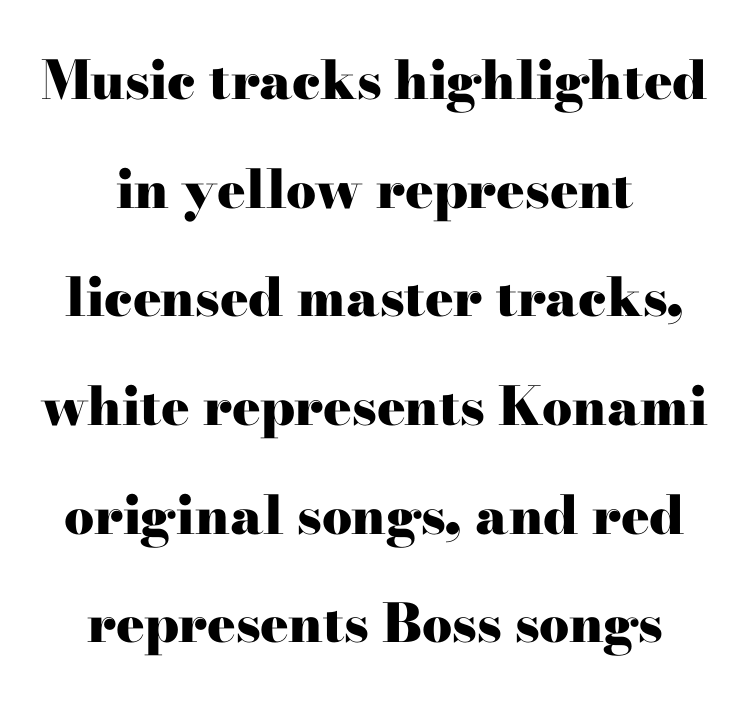
Glyph-to-glyph distance matches everyday printed text. Think of a printed novel: that variable character pitch is what you see here. A bare baseline throughout the passage. How would I describe the line gaps? Wide and relaxed.
